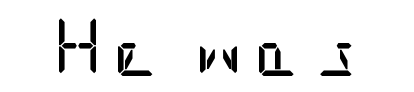
Q: Is the text bold? A: No.
Q: Is the text italic (slanted)? A: No, it is upright.
Q: Is the typeface a serif or a sans-serif typeface? A: Sans-serif.
Q: Is the text underlined? A: No.
Q: Width (condensed, normal, or wide)? A: Condensed.
Q: Stroke contrast? A: Low.
Q: x-height? A: Large.
